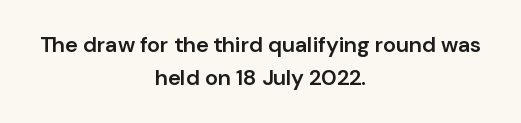
The image shows 22 px text type, upright; set centered, normal line spacing (1.52x), normal letter spacing, not underlined.
